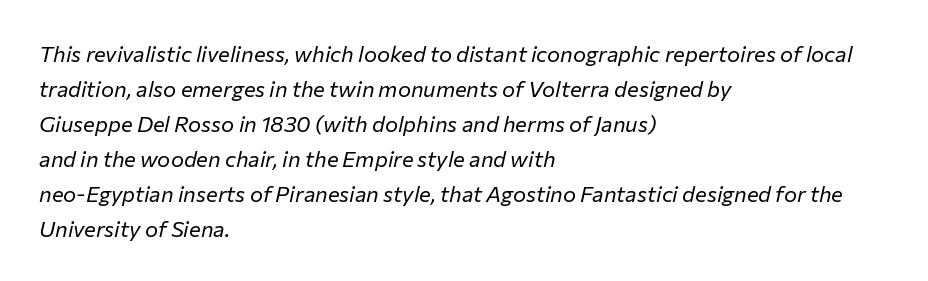
The image shows 22 px text type, italic (leaning right); set left-aligned, normal line spacing (1.59x), normal letter spacing, not underlined.
